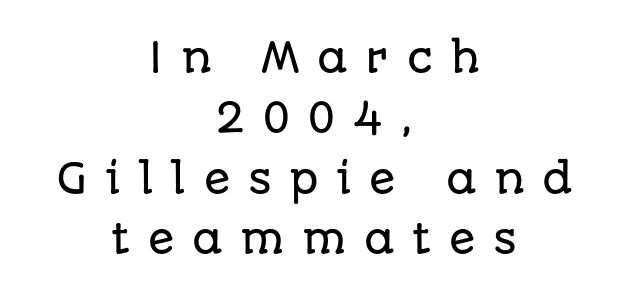
{"serif": "no", "italic": "no", "width": "normal", "stroke_contrast": "low", "x_height": "large", "monospaced": "no", "underline": "no", "align": "center", "line_spacing": "normal", "line_spacing_ratio": 1.55, "letter_spacing": "wide", "letter_spacing_em": 0.45, "glyph_px": 39}
